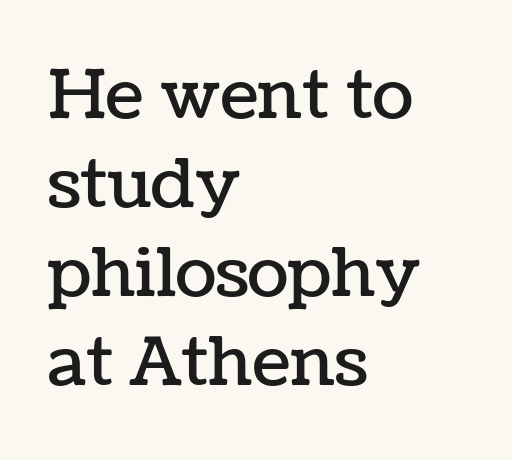
Does the copy run flush right? No — it runs flush left. This sample has the flowing, uneven cadence of proportional lettering. Just letters on the line, the space beneath them empty. Nope, not italic — everything's standing straight. There is no visible air inserted between adjacent glyphs.
